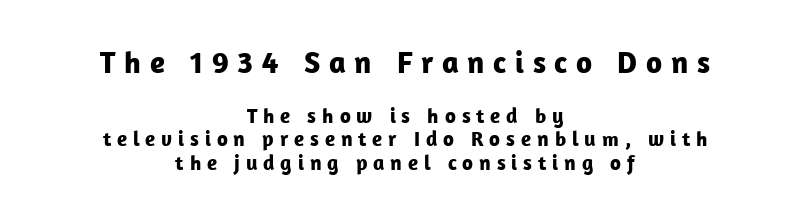
The image shows 31 px bold sans-serif type, upright; set centered, tight line spacing (1.12x), unusually wide letter spacing (+0.28 em), not underlined; the first (top) block is 1.48x larger; low stroke contrast and a medium x-height.
